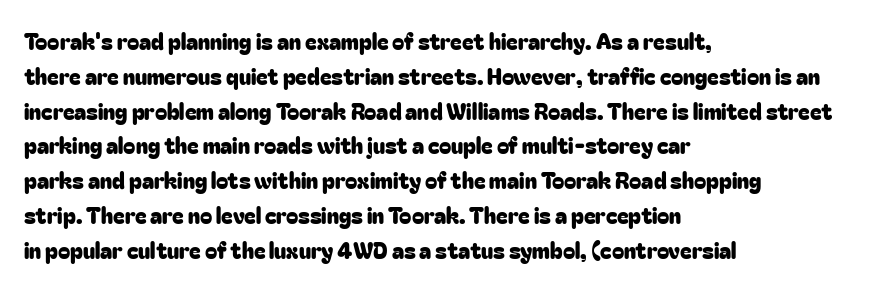
{"italic": "no", "underline": "no", "align": "left", "line_spacing": "normal", "line_spacing_ratio": 1.58, "letter_spacing": "normal", "letter_spacing_em": 0.0, "glyph_px": 22}
